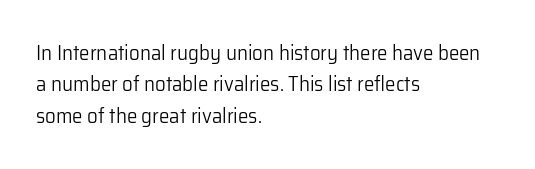
The image shows 21 px text type, upright; set left-aligned, normal line spacing (1.5x), normal letter spacing, not underlined.
